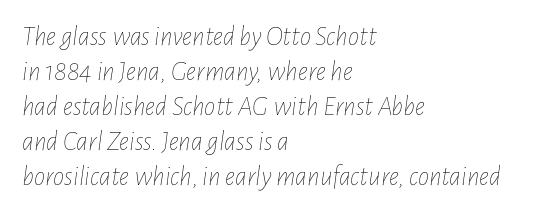
{"italic": "yes", "lean": "right", "slant_degrees": 7, "bold": "no", "weight": "thin", "width": "condensed", "stroke_contrast": "low", "x_height": "medium", "monospaced": "no", "underline": "no", "align": "left", "line_spacing": "normal", "line_spacing_ratio": 1.25, "letter_spacing": "normal", "letter_spacing_em": 0.0, "glyph_px": 28}
